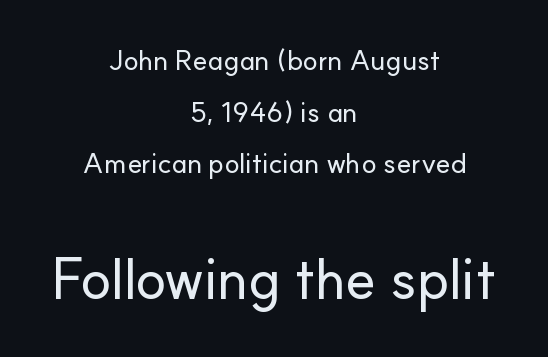
{"serif": "no", "italic": "no", "width": "normal", "stroke_contrast": "low", "x_height": "small", "monospaced": "no", "underline": "no", "align": "center", "line_spacing_ratio": 1.84, "letter_spacing": "normal", "letter_spacing_em": 0.0, "larger_block": "second", "size_ratio": 2.04, "glyph_px": 57}
